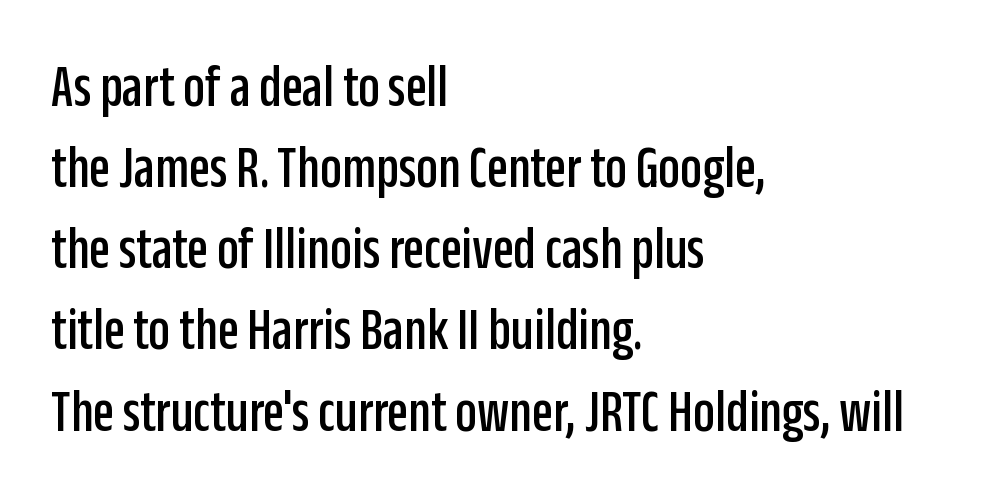
Inter-character spacing is left at the font's built-in metrics. Rows of type keep a routine distance in the vertical direction. Underline: absent. Each letter keeps its own natural width here, so spacing adapts to shape. The rendering anchors every line to the left-hand side. A typesetter would label this face a sans.
